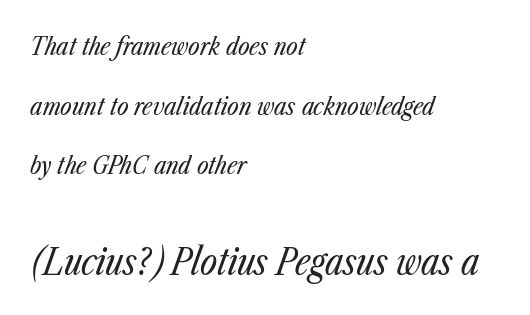
{"italic": "yes", "lean": "right", "slant_degrees": 23, "bold": "no", "weight": "regular", "width": "condensed", "stroke_contrast": "low", "x_height": "medium", "monospaced": "no", "underline": "no", "align": "left", "line_spacing": "loose", "line_spacing_ratio": 2.39, "letter_spacing": "normal", "letter_spacing_em": 0.0, "larger_block": "second", "size_ratio": 1.48, "glyph_px": 37}
